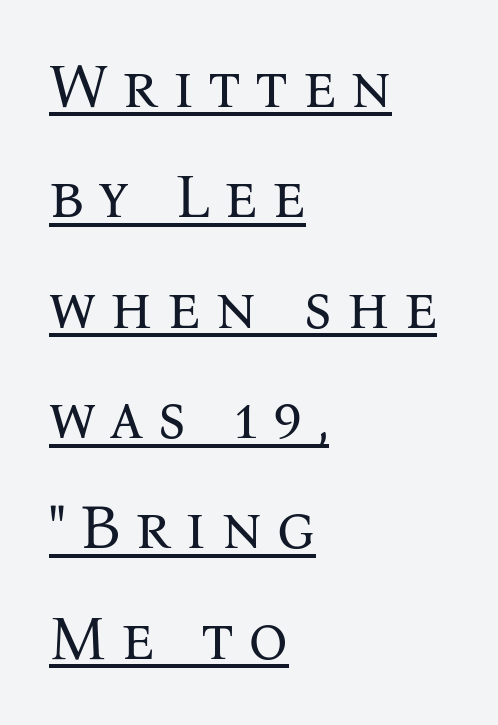
{"serif": "yes", "italic": "no", "bold": "no", "weight": "regular", "width": "normal", "stroke_contrast": "medium", "x_height": "medium", "monospaced": "no", "underline": "yes", "align": "left", "line_spacing_ratio": 1.78, "letter_spacing": "wide", "letter_spacing_em": 0.23, "glyph_px": 62}
